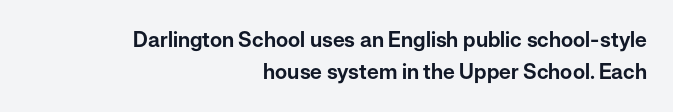
{"italic": "no", "underline": "no", "align": "right", "line_spacing": "normal", "line_spacing_ratio": 1.54, "letter_spacing": "normal", "letter_spacing_em": 0.0, "glyph_px": 21}
